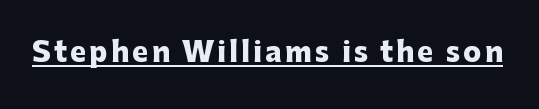
The image shows 27 px bold type, upright; set underlined.
